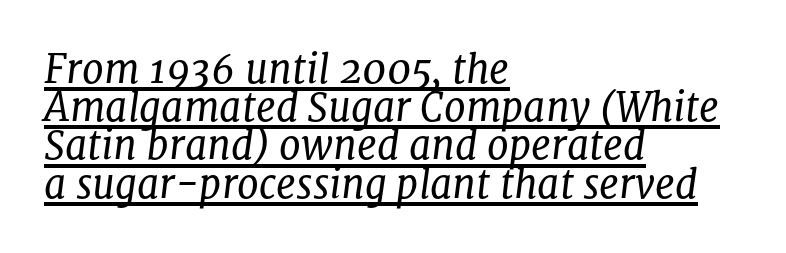
Q: Is the text bold? A: No.
Q: Is the text italic (slanted)? A: Yes, it leans right by about 8 degrees.
Q: Is the typeface a serif or a sans-serif typeface? A: Serif.
Q: Is the text underlined? A: Yes.
Q: How is the paragraph aligned? A: Left-aligned.
Q: Is the spacing between letters normal or unusually wide? A: Normal.
Q: Is the spacing between lines tight, normal or loose? A: Tight.
Q: Width (condensed, normal, or wide)? A: Normal.
Q: Stroke contrast? A: Low.
Q: x-height? A: Medium.
Q: Monospaced? A: No.
